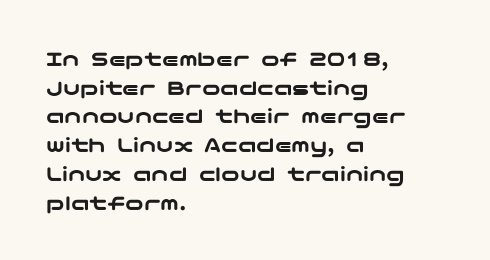
Quick note: not italic, upright. The letters sit at their default tracking, neither squeezed nor spread. The space between consecutive lines is moderate. This sample is left-justified, so line endings fall wherever the words run out. The string is rendered with underlining switched off.
